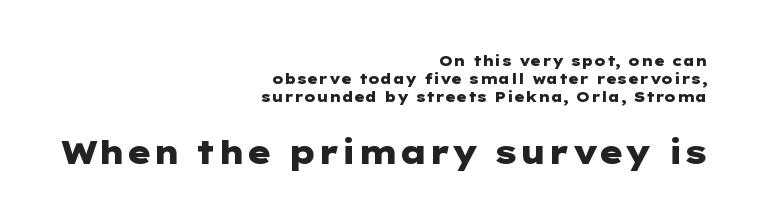
Q: Is the text bold? A: Yes.
Q: Is the text italic (slanted)? A: No, it is upright.
Q: Is the typeface a serif or a sans-serif typeface? A: Sans-serif.
Q: Is the text underlined? A: No.
Q: How is the paragraph aligned? A: Right-aligned.
Q: Is the spacing between letters normal or unusually wide? A: Normal.
Q: Is the spacing between lines tight, normal or loose? A: Normal.
Q: Which block of text is set in a larger size, the first (top) or the second (bottom)? A: The second (bottom) one.
Q: Width (condensed, normal, or wide)? A: Wide.
Q: Stroke contrast? A: Low.
Q: x-height? A: Medium.
